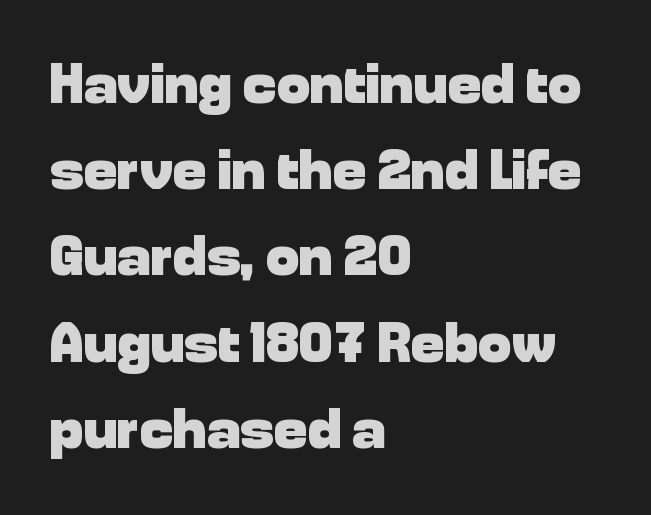
{"serif": "no", "italic": "no", "bold": "yes", "weight": "heavy", "width": "normal", "stroke_contrast": "low", "x_height": "medium", "monospaced": "no", "underline": "no", "align": "left", "line_spacing": "normal", "line_spacing_ratio": 1.54, "letter_spacing": "normal", "letter_spacing_em": 0.0, "glyph_px": 56}
